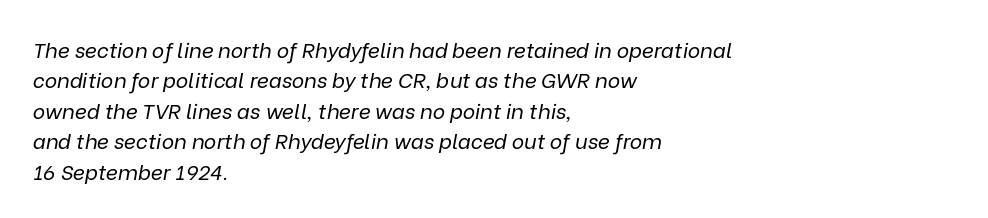
The image shows 21 px text type, italic (leaning right); set left-aligned, normal line spacing (1.45x), normal letter spacing, not underlined.
